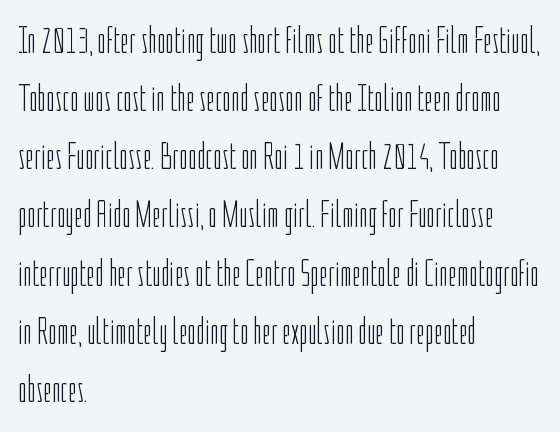
The image shows 38 px light, condensed sans-serif type, upright; set left-aligned, normal line spacing (1.53x), normal letter spacing, not underlined; low stroke contrast and a medium x-height.
